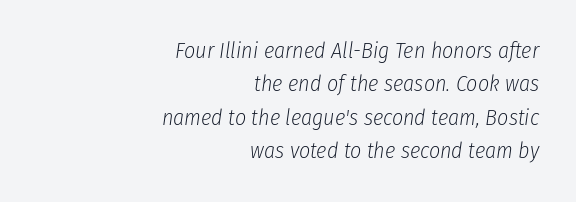
Q: Is the text bold? A: No.
Q: Is the text italic (slanted)? A: Yes, it leans right by about 8 degrees.
Q: Is the text underlined? A: No.
Q: How is the paragraph aligned? A: Right-aligned.
Q: Is the spacing between letters normal or unusually wide? A: Normal.
Q: Is the spacing between lines tight, normal or loose? A: Normal.
